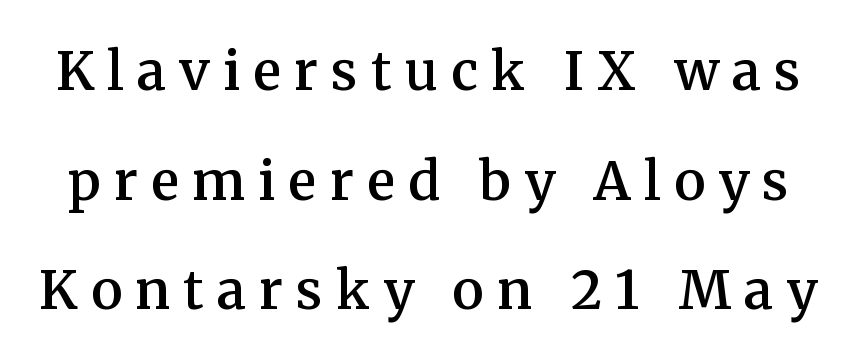
Q: Is the text bold? A: Semi-bold.
Q: Is the text italic (slanted)? A: No, it is upright.
Q: Is the typeface a serif or a sans-serif typeface? A: Serif.
Q: Is the text underlined? A: No.
Q: Is the spacing between letters normal or unusually wide? A: Unusually wide.
Q: Is the spacing between lines tight, normal or loose? A: Loose.
Q: Width (condensed, normal, or wide)? A: Normal.
Q: Stroke contrast? A: Medium.
Q: x-height? A: Medium.
Q: Monospaced? A: No.
